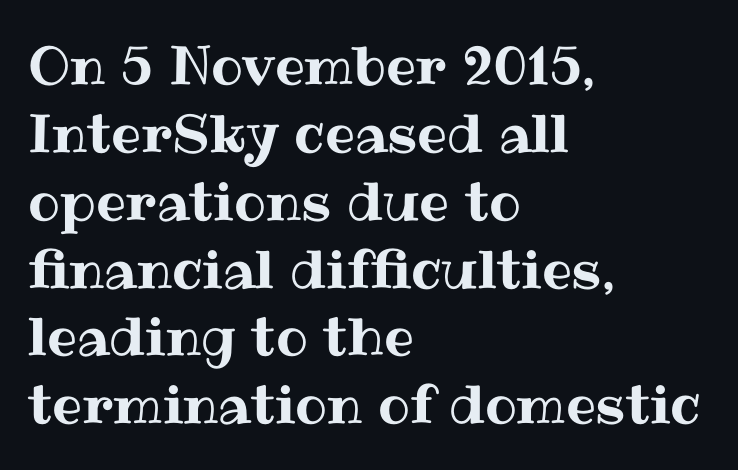
Letter spacing: default. The letters advance in unequal steps, a hallmark of proportional type. Check under the words: just untouched page. Each line starts at the same left margin while the right side varies.
